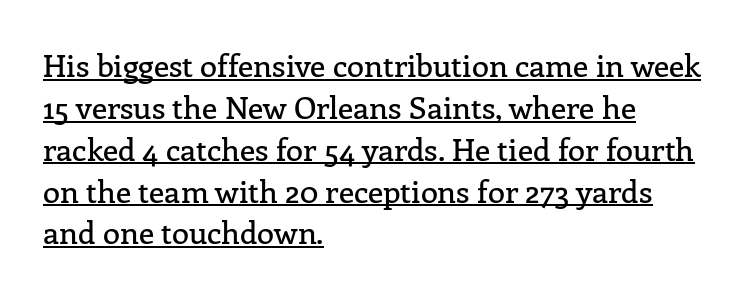
{"serif": "yes", "italic": "no", "width": "normal", "stroke_contrast": "low", "x_height": "medium", "monospaced": "no", "underline": "yes", "align": "left", "line_spacing": "normal", "line_spacing_ratio": 1.35, "letter_spacing": "normal", "letter_spacing_em": 0.0, "glyph_px": 31}
